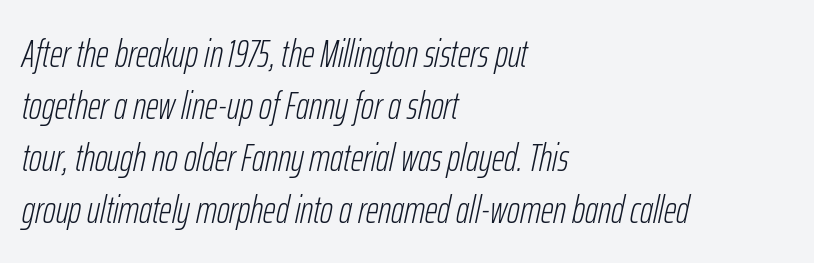
The image shows 39 px light, condensed type, italic (leaning right); set left-aligned, normal line spacing (1.33x), normal letter spacing, not underlined; low stroke contrast and a medium x-height.
